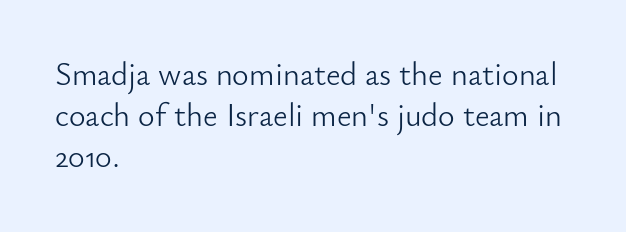
The image shows 32 px light sans-serif type, upright; set left-aligned, normal line spacing (1.28x), normal letter spacing, not underlined; low stroke contrast and a small x-height.
